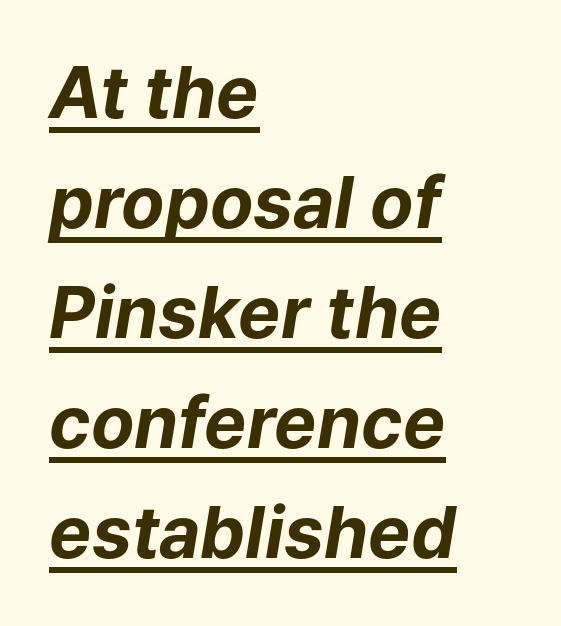
Looking at the ascenders, they clearly lean. Each line starts at the same left margin while the right side varies. Varying glyph widths throughout — classic text-font behaviour. I'd describe the lettering as bold — thick and assertive.
